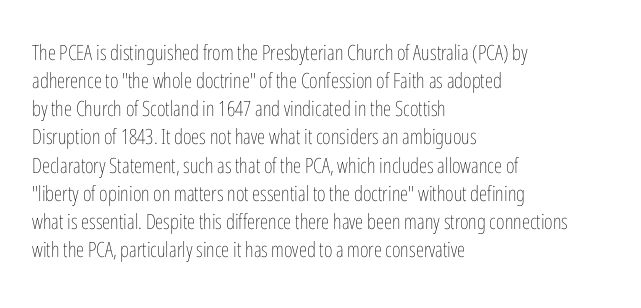
{"italic": "no", "bold": "no", "underline": "no", "align": "left", "line_spacing": "normal", "line_spacing_ratio": 1.34, "letter_spacing": "normal", "letter_spacing_em": 0.0, "glyph_px": 21}
